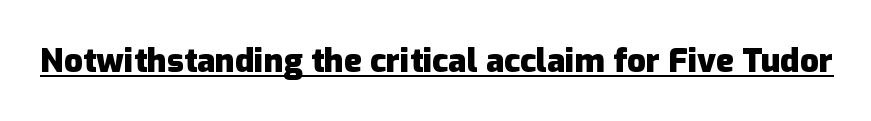
Q: Is the text bold? A: Yes.
Q: Is the text italic (slanted)? A: No, it is upright.
Q: Is the typeface a serif or a sans-serif typeface? A: Sans-serif.
Q: Is the text underlined? A: Yes.
Q: Is the spacing between letters normal or unusually wide? A: Normal.
Q: Width (condensed, normal, or wide)? A: Normal.
Q: Stroke contrast? A: Low.
Q: x-height? A: Medium.
Q: Monospaced? A: No.
